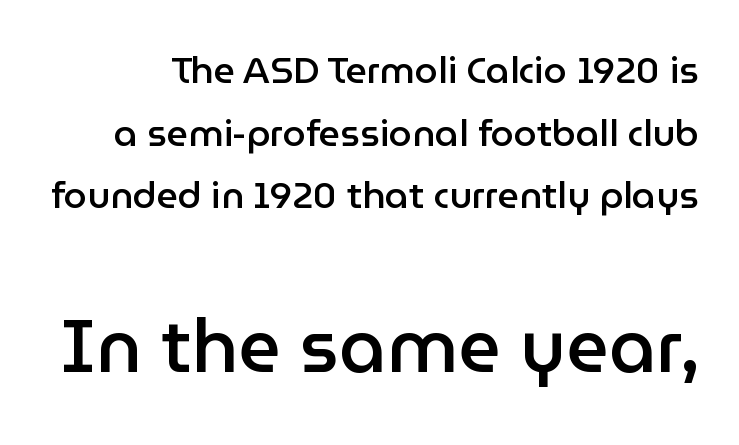
Here the designer chose a conventional face with non-uniform glyph widths. These lines sit exactly where default settings would place them. Character size in the trailing block exceeds that of the leading block. Font category for this specimen: sans-serif.
